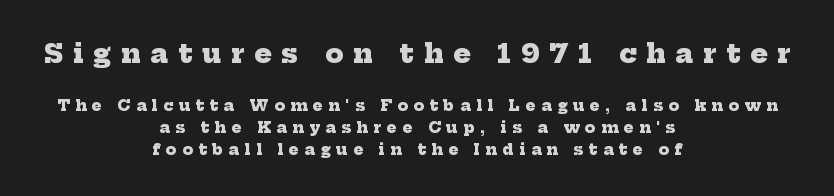
Q: Is the text bold? A: Yes.
Q: Is the text underlined? A: No.
Q: How is the paragraph aligned? A: Centered.
Q: Is the spacing between letters normal or unusually wide? A: Unusually wide.
Q: Is the spacing between lines tight, normal or loose? A: Normal.
Q: Which block of text is set in a larger size, the first (top) or the second (bottom)? A: The first (top) one.
